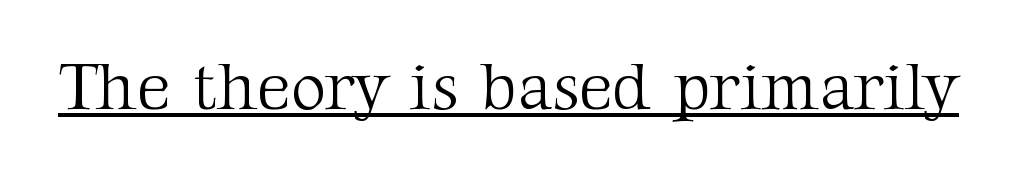
Q: Is the text bold? A: No.
Q: Is the text italic (slanted)? A: No, it is upright.
Q: Is the typeface a serif or a sans-serif typeface? A: Serif.
Q: Is the text underlined? A: Yes.
Q: Is the spacing between letters normal or unusually wide? A: Normal.
Q: Width (condensed, normal, or wide)? A: Normal.
Q: Stroke contrast? A: Medium.
Q: x-height? A: Medium.
Q: Monospaced? A: No.
